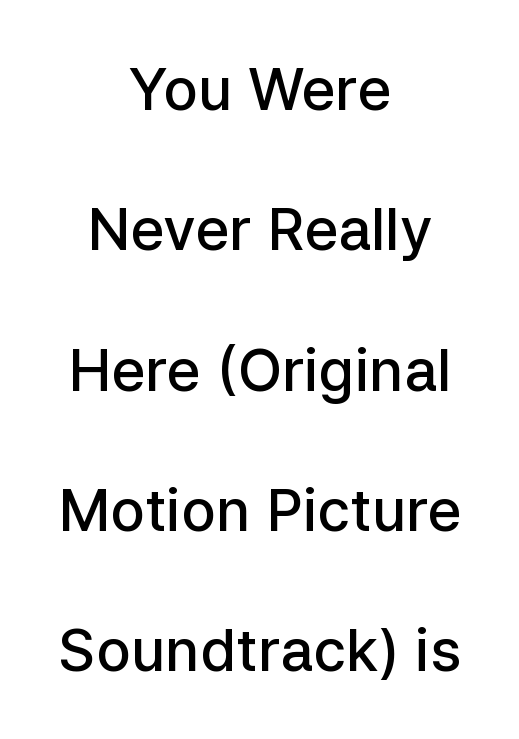
Observe the ordinary spacing: letters are neighbours, not strangers. In terms of weight, the rendering is demibold, just under bold. A typesetter would label this face a sans. The specimen reads as upright at a glance. The passage shown is typed in a proportional face where columns would drift. Typeset on center — no edge is straight.
